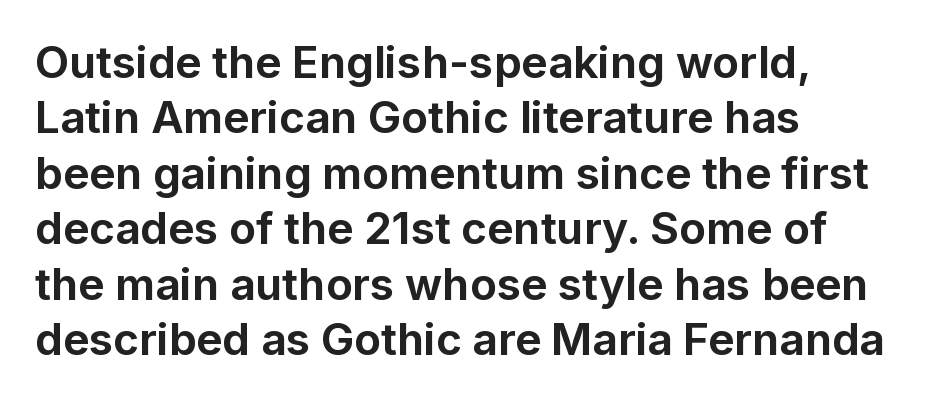
Q: Is the text bold? A: Yes.
Q: Is the text italic (slanted)? A: No, it is upright.
Q: Is the typeface a serif or a sans-serif typeface? A: Sans-serif.
Q: Is the text underlined? A: No.
Q: How is the paragraph aligned? A: Left-aligned.
Q: Is the spacing between letters normal or unusually wide? A: Normal.
Q: Is the spacing between lines tight, normal or loose? A: Normal.
Q: Width (condensed, normal, or wide)? A: Normal.
Q: Stroke contrast? A: Low.
Q: x-height? A: Medium.
Q: Monospaced? A: No.
